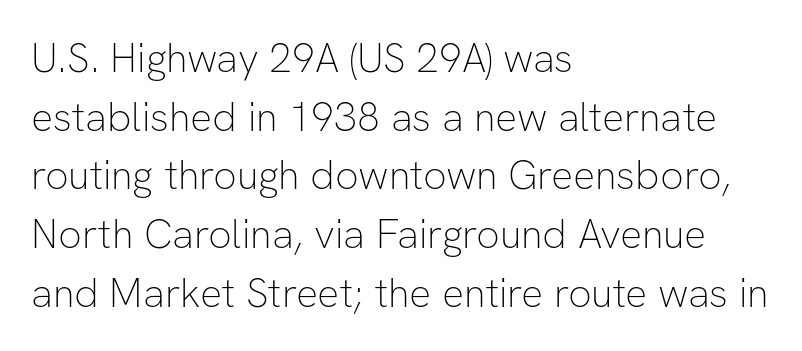
{"serif": "no", "italic": "no", "bold": "no", "weight": "thin", "width": "normal", "stroke_contrast": "low", "x_height": "medium", "monospaced": "no", "underline": "no", "align": "left", "line_spacing": "normal", "line_spacing_ratio": 1.43, "letter_spacing": "normal", "letter_spacing_em": 0.0, "glyph_px": 41}
